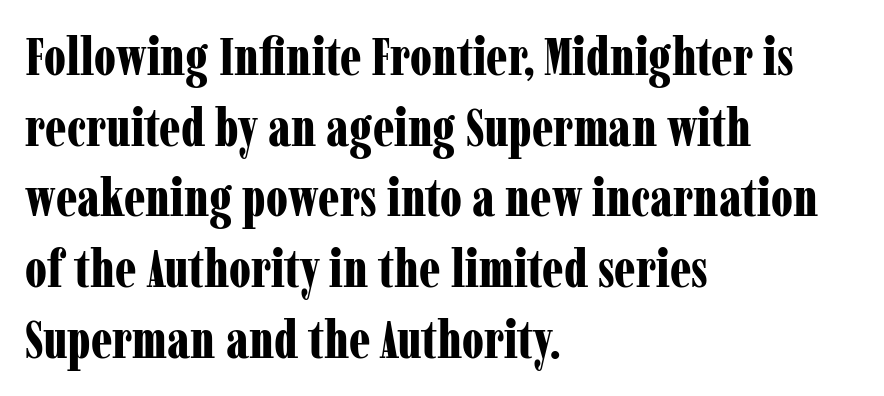
The glyphs in this specimen are seriffed. Ordinary non-slanted type is in use. Evenly set lines give the paragraph a standard silhouette. A dark, heavy texture on the line: the type is bold.
